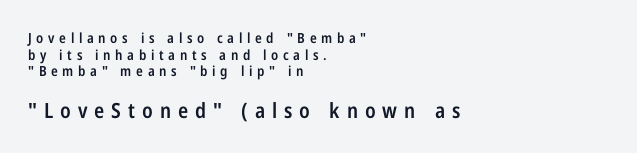
{"italic": "no", "bold": "semi", "underline": "no", "align": "left", "line_spacing_ratio": 1.19, "letter_spacing": "wide", "letter_spacing_em": 0.33, "larger_block": "second", "size_ratio": 1.5, "glyph_px": 21}
